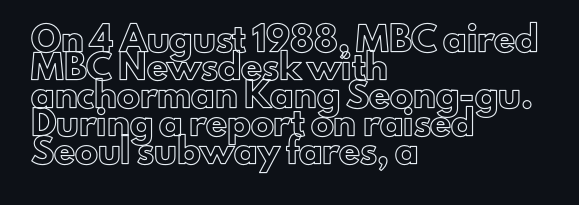
The image shows 23 px text type, upright; set left-aligned, line spacing 1.22x, normal letter spacing, not underlined.
